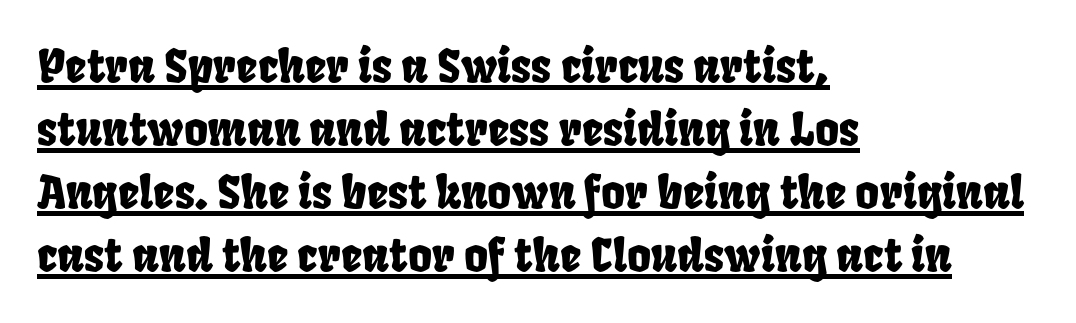
Honestly, the letter spacing is just normal — you wouldn't notice it. The sample's only ornament is a line tracing under the words. Alignment: flush left. Interline gaps are of average width in this sample.
